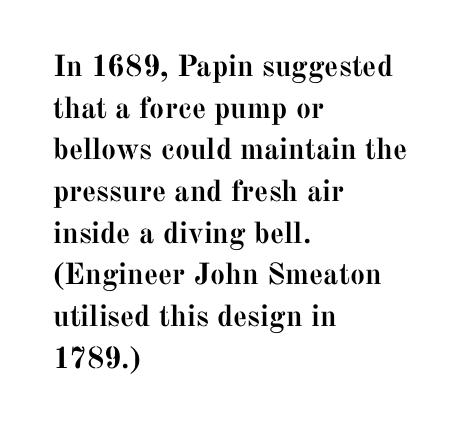
The zone under the glyphs is completely vacant. Look at the bottom of the vertical strokes: they flare into serifs here. The tracking reads as untouched default to a designer's eye. This sample has the flowing, uneven cadence of proportional lettering.
